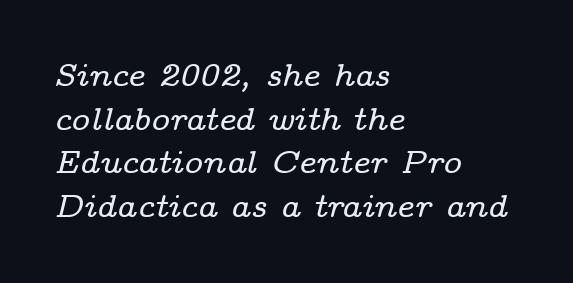
{"serif": "yes", "italic": "yes", "lean": "right", "slant_degrees": 14, "width": "wide", "stroke_contrast": "low", "x_height": "medium", "monospaced": "no", "underline": "no", "align": "left", "line_spacing": "normal", "line_spacing_ratio": 1.36, "letter_spacing": "normal", "letter_spacing_em": 0.0, "glyph_px": 32}
